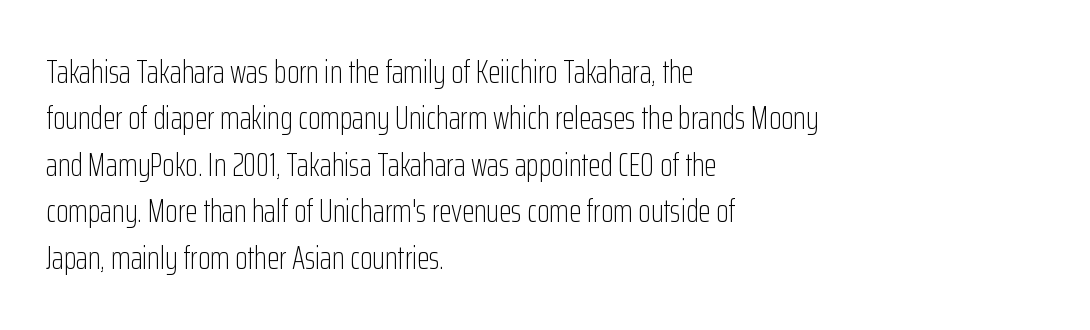
The image shows 32 px light, condensed sans-serif type, upright; set left-aligned, normal line spacing (1.45x), normal letter spacing, not underlined; low stroke contrast and a medium x-height.
